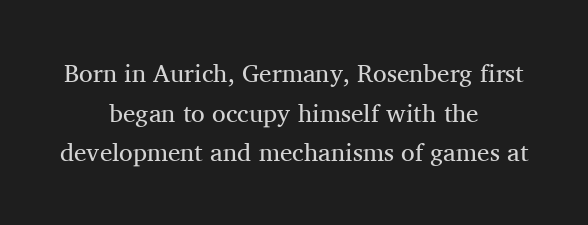
Q: Is the text bold? A: No.
Q: Is the text italic (slanted)? A: No, it is upright.
Q: Is the text underlined? A: No.
Q: How is the paragraph aligned? A: Centered.
Q: Is the spacing between letters normal or unusually wide? A: Normal.
Q: Is the spacing between lines tight, normal or loose? A: Normal.
